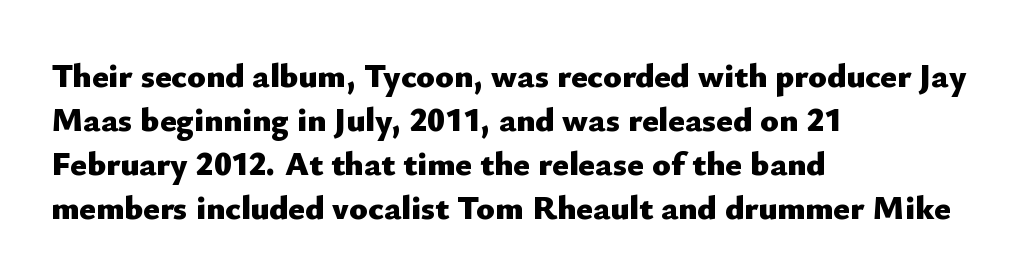
These lines carry a lot of weight — the face is fully bold. Rendered with straight, roman letterforms. Successive baselines arrive at the customary interval. A typesetter would call this zero additional tracking. Lines of text with bare space underneath. The letters advance in unequal steps, a hallmark of proportional type.
